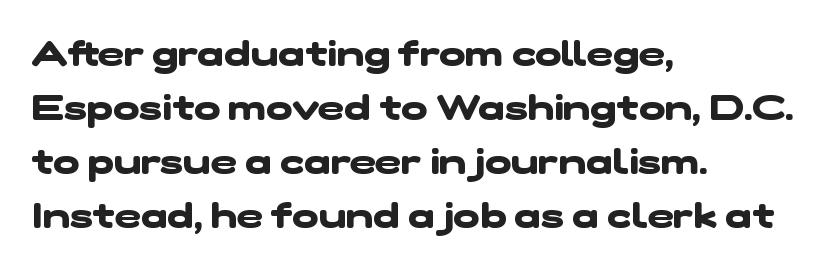
{"serif": "no", "bold": "yes", "weight": "heavy", "width": "wide", "stroke_contrast": "low", "x_height": "medium", "monospaced": "no", "underline": "no", "align": "left", "line_spacing": "normal", "line_spacing_ratio": 1.54, "letter_spacing": "normal", "letter_spacing_em": 0.0, "glyph_px": 35}
